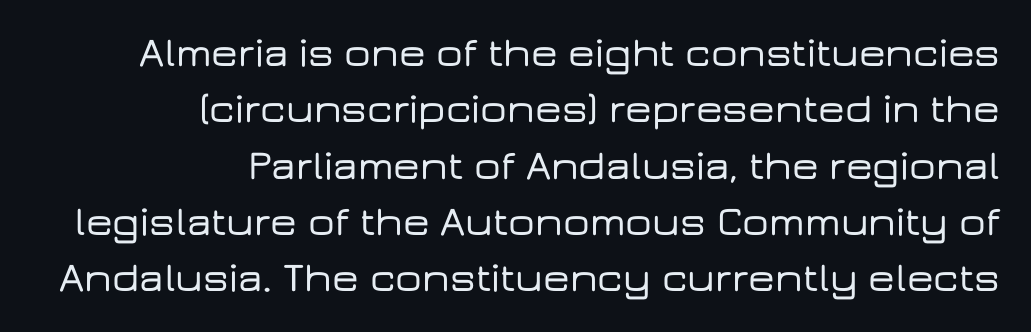
The image shows 42 px wide sans-serif type, upright; set right-aligned, normal line spacing (1.34x), normal letter spacing, not underlined; low stroke contrast and a medium x-height.
